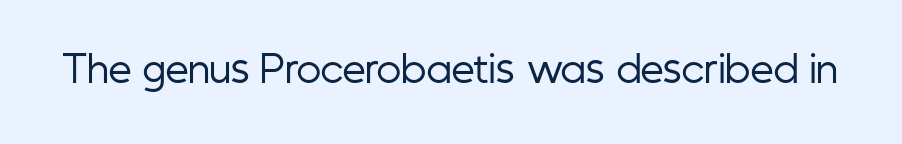
The letterforms sit shoulder to shoulder at normal distance. The rendering uses natural spacing where letterforms have individual widths. In terms of posture, this sample is upright. Unbolded letterforms with no extra heft. Check where the strokes stop: nothing finishes them off — pure sans.
